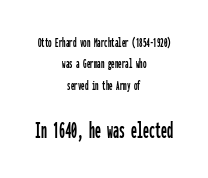
Line spacing here is normal. Bare-footed words on every line. Every character sits straight up, as roman type does. Does extra space separate the letters? No, they use regular spacing. Which of the two is more prominent by size? The second, at the bottom. The passage is arranged like a title page — every line centered.
